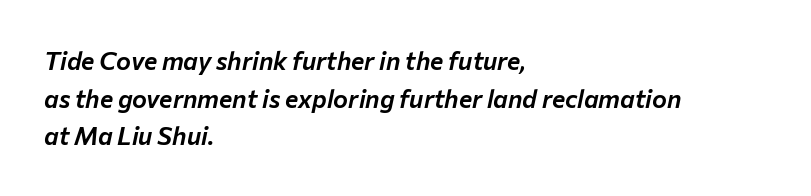
The image shows 25 px text type, italic (leaning right); set left-aligned, normal line spacing (1.51x), normal letter spacing, not underlined.
